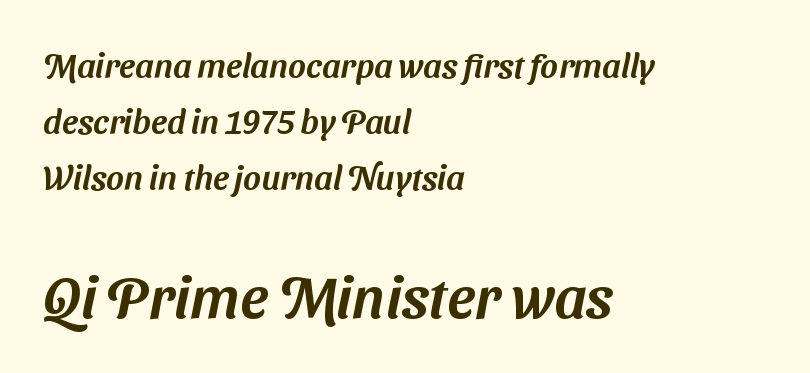
The image shows 59 px sans-serif type; set left-aligned, normal line spacing (1.64x), normal letter spacing, not underlined; the second (bottom) block is 1.74x larger; medium stroke contrast and a medium x-height.
